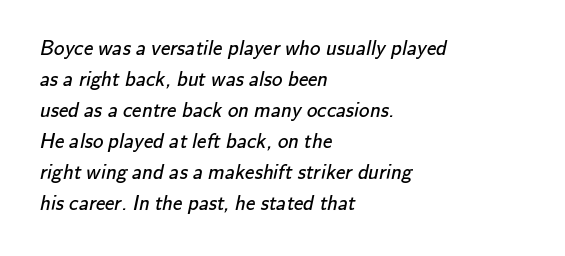
{"bold": "no", "underline": "no", "align": "left", "line_spacing": "normal", "line_spacing_ratio": 1.48, "letter_spacing": "normal", "letter_spacing_em": 0.0, "glyph_px": 21}
